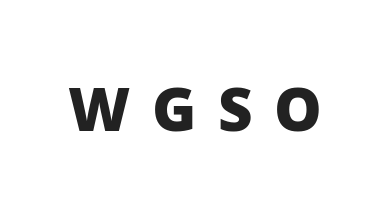
{"serif": "no", "italic": "no", "bold": "yes", "weight": "heavy", "width": "normal", "stroke_contrast": "low", "x_height": "medium", "monospaced": "no", "underline": "no", "letter_spacing": "wide", "letter_spacing_em": 0.36, "glyph_px": 60}
